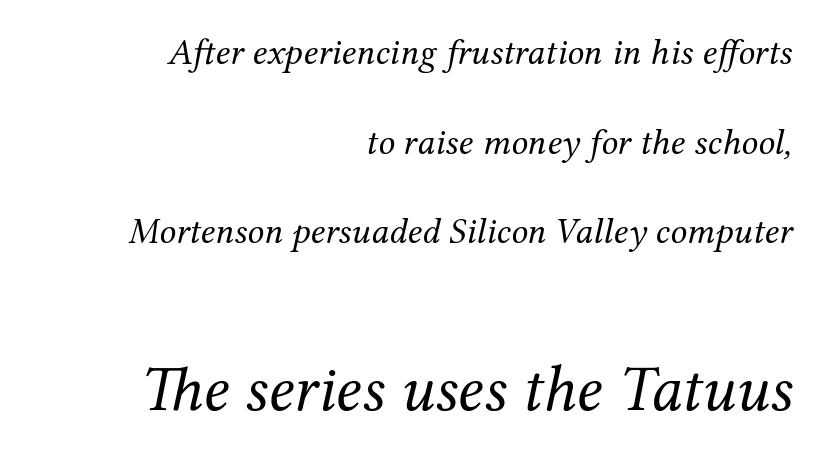
{"serif": "yes", "italic": "yes", "lean": "right", "slant_degrees": 12, "bold": "no", "weight": "regular", "width": "normal", "stroke_contrast": "medium", "x_height": "medium", "monospaced": "no", "underline": "no", "align": "right", "line_spacing": "loose", "line_spacing_ratio": 2.42, "letter_spacing": "normal", "letter_spacing_em": 0.0, "larger_block": "second", "size_ratio": 1.76, "glyph_px": 65}
